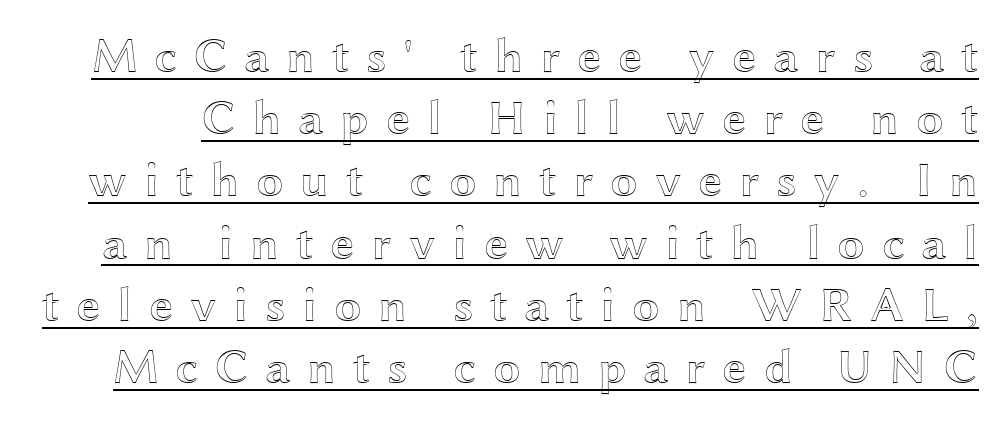
The image shows 49 px wide type, upright; set normal line spacing (1.27x), unusually wide letter spacing (+0.34 em), underlined; a medium x-height.
